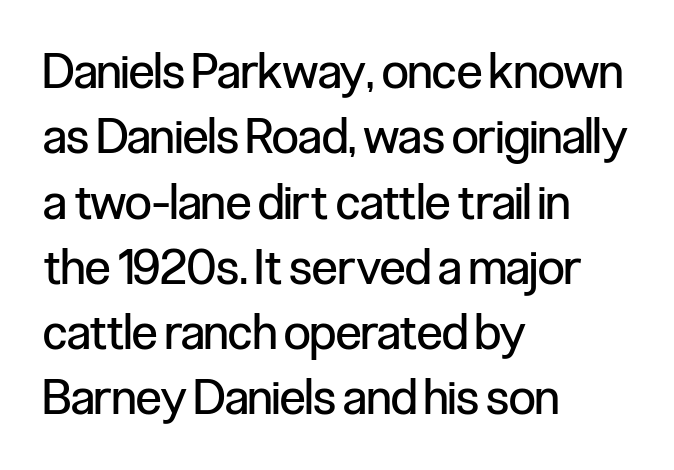
{"serif": "no", "italic": "no", "bold": "no", "weight": "regular", "width": "condensed", "stroke_contrast": "low", "x_height": "medium", "monospaced": "no", "underline": "no", "align": "left", "line_spacing": "normal", "line_spacing_ratio": 1.36, "letter_spacing": "normal", "letter_spacing_em": 0.0, "glyph_px": 48}
